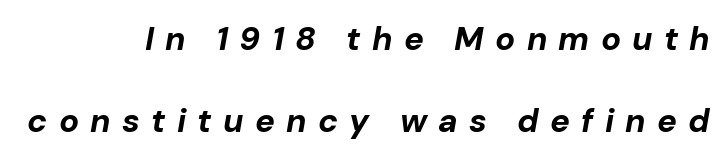
Type without underlining. The compositor pushed each line to the right boundary. The face used here is proportionally spaced, like ordinary book or web type. A great deal of white space separates one row of letters from the next.
